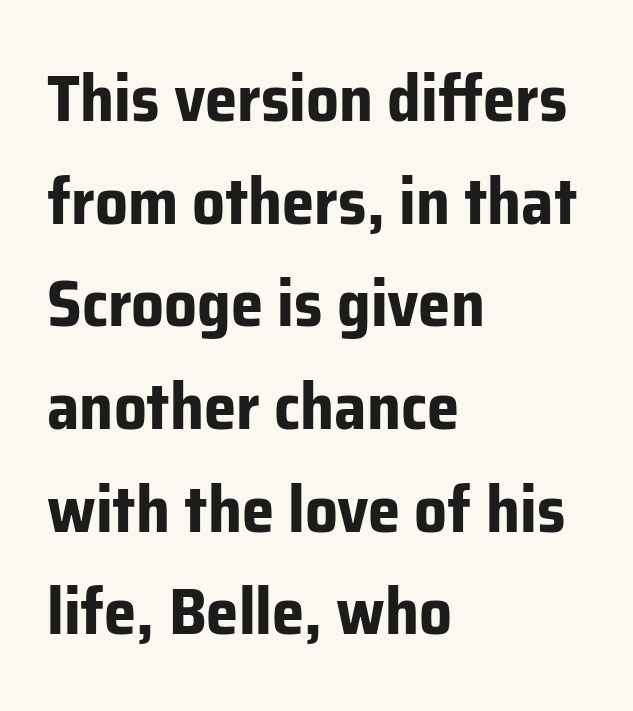
Q: Is the text bold? A: Yes.
Q: Is the text italic (slanted)? A: No, it is upright.
Q: Is the typeface a serif or a sans-serif typeface? A: Sans-serif.
Q: Is the text underlined? A: No.
Q: How is the paragraph aligned? A: Left-aligned.
Q: Is the spacing between letters normal or unusually wide? A: Normal.
Q: Is the spacing between lines tight, normal or loose? A: Normal.
Q: Width (condensed, normal, or wide)? A: Normal.
Q: Stroke contrast? A: Low.
Q: x-height? A: Medium.
Q: Monospaced? A: No.
